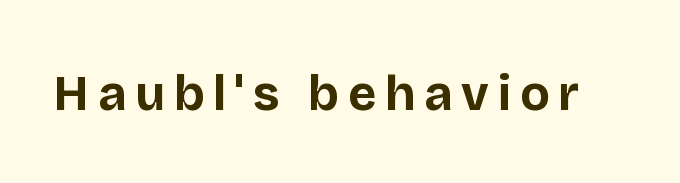
Heavy, bold letterforms. In terms of letterform style, serifs are entirely absent. Every character sits straight up, as roman type does. The string is rendered with underlining switched off. Character widths vary here, with narrow letters taking less room than wide ones.
